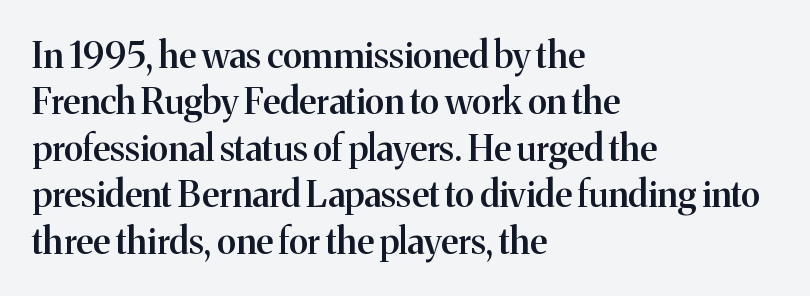
Q: Is the text bold? A: Semi-bold.
Q: Is the text italic (slanted)? A: No, it is upright.
Q: Is the typeface a serif or a sans-serif typeface? A: Serif.
Q: Is the text underlined? A: No.
Q: How is the paragraph aligned? A: Left-aligned.
Q: Is the spacing between letters normal or unusually wide? A: Normal.
Q: Is the spacing between lines tight, normal or loose? A: Normal.
Q: Width (condensed, normal, or wide)? A: Normal.
Q: Stroke contrast? A: Medium.
Q: x-height? A: Medium.
Q: Monospaced? A: No.
